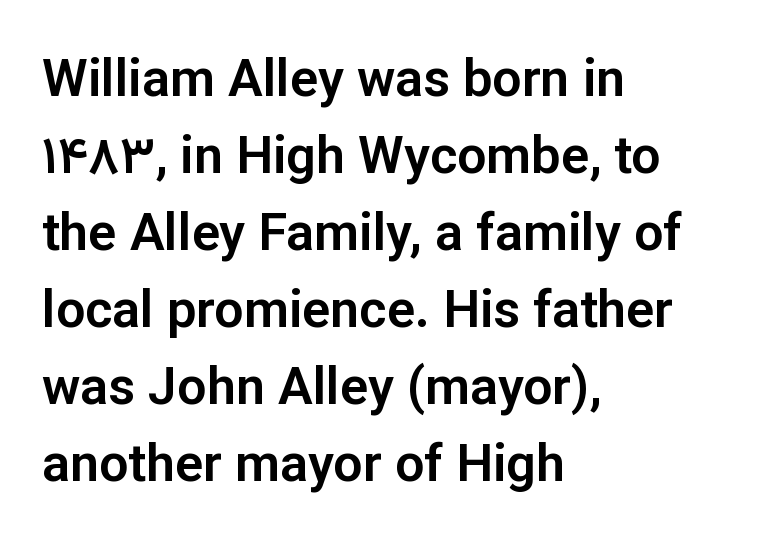
The image shows 52 px sans-serif type, upright; set left-aligned, normal line spacing (1.48x), normal letter spacing, not underlined; low stroke contrast and a medium x-height.
